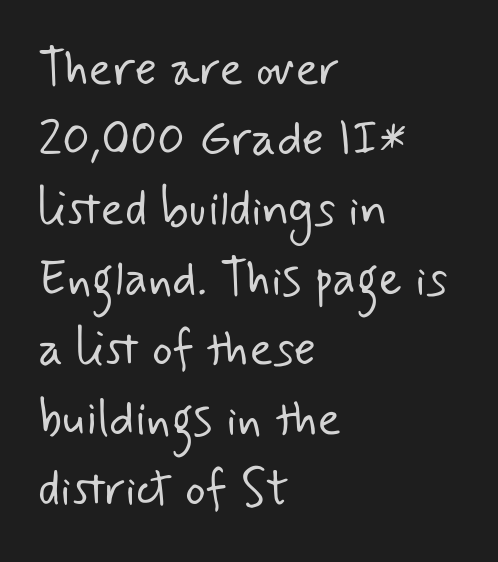
The passage shown has conventional tracking throughout. Vertical spacing — default. Summary of weight: not heavy and not bold. Spacing verdict: proportional, widths tailored to each character.
